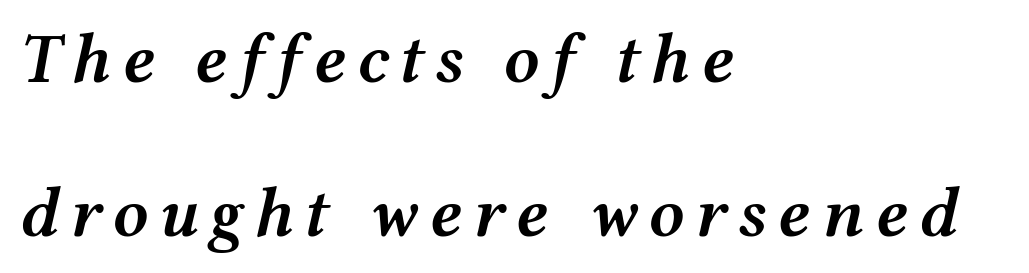
Q: Is the text bold? A: Semi-bold.
Q: Is the text italic (slanted)? A: Yes, it leans right by about 12 degrees.
Q: Is the text underlined? A: No.
Q: How is the paragraph aligned? A: Left-aligned.
Q: Is the spacing between lines tight, normal or loose? A: Loose.
Q: Width (condensed, normal, or wide)? A: Wide.
Q: Stroke contrast? A: Medium.
Q: x-height? A: Medium.
Q: Monospaced? A: No.
